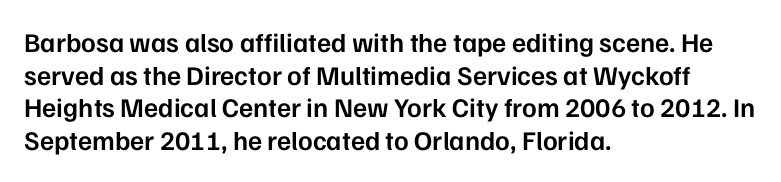
The image shows 27 px text type, upright; set left-aligned, line spacing 1.21x, normal letter spacing, not underlined.
